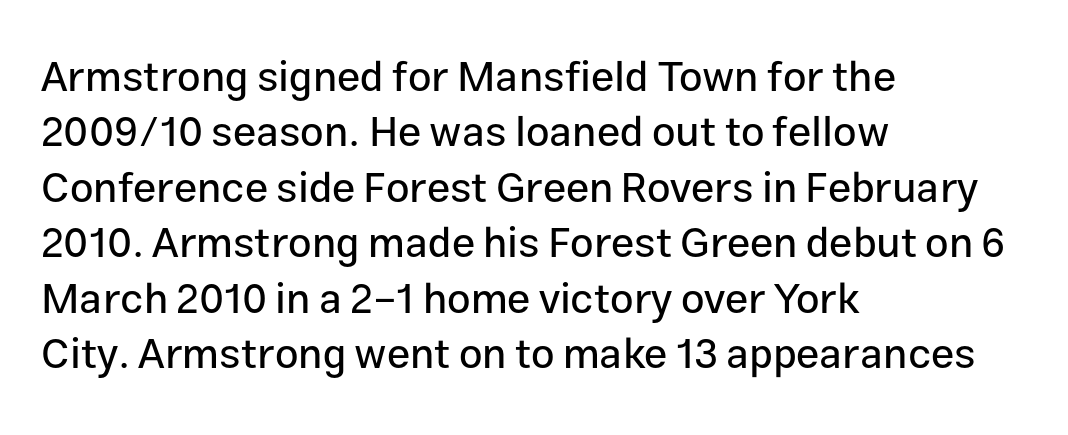
Q: Is the text italic (slanted)? A: No, it is upright.
Q: Is the typeface a serif or a sans-serif typeface? A: Sans-serif.
Q: Is the text underlined? A: No.
Q: How is the paragraph aligned? A: Left-aligned.
Q: Is the spacing between letters normal or unusually wide? A: Normal.
Q: Is the spacing between lines tight, normal or loose? A: Normal.
Q: Width (condensed, normal, or wide)? A: Normal.
Q: Stroke contrast? A: Low.
Q: x-height? A: Medium.
Q: Monospaced? A: No.
